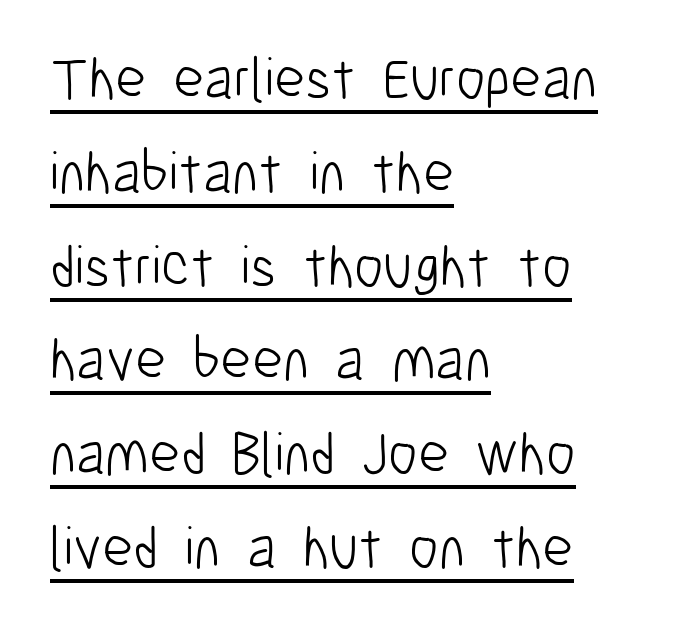
The image shows 59 px light, condensed sans-serif type, upright; set left-aligned, normal line spacing (1.59x), normal letter spacing, underlined; low stroke contrast and a medium x-height.
